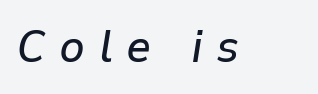
{"italic": "yes", "lean": "right", "slant_degrees": 9, "width": "normal", "stroke_contrast": "low", "x_height": "medium", "monospaced": "no", "underline": "no", "letter_spacing": "wide", "letter_spacing_em": 0.3, "glyph_px": 45}
